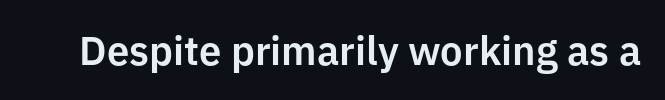
The image shows 40 px sans-serif type, upright; set normal letter spacing, not underlined; low stroke contrast and a medium x-height.
